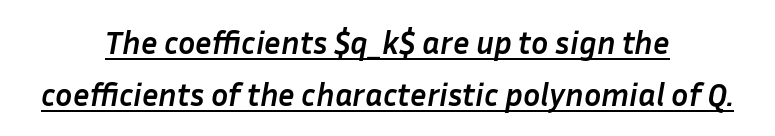
Q: Is the text bold? A: Yes.
Q: Is the text italic (slanted)? A: Yes, it leans right by about 10 degrees.
Q: Is the text underlined? A: Yes.
Q: How is the paragraph aligned? A: Centered.
Q: Is the spacing between letters normal or unusually wide? A: Normal.
Q: Is the spacing between lines tight, normal or loose? A: Normal.
Q: Width (condensed, normal, or wide)? A: Normal.
Q: Stroke contrast? A: Low.
Q: x-height? A: Medium.
Q: Monospaced? A: No.
